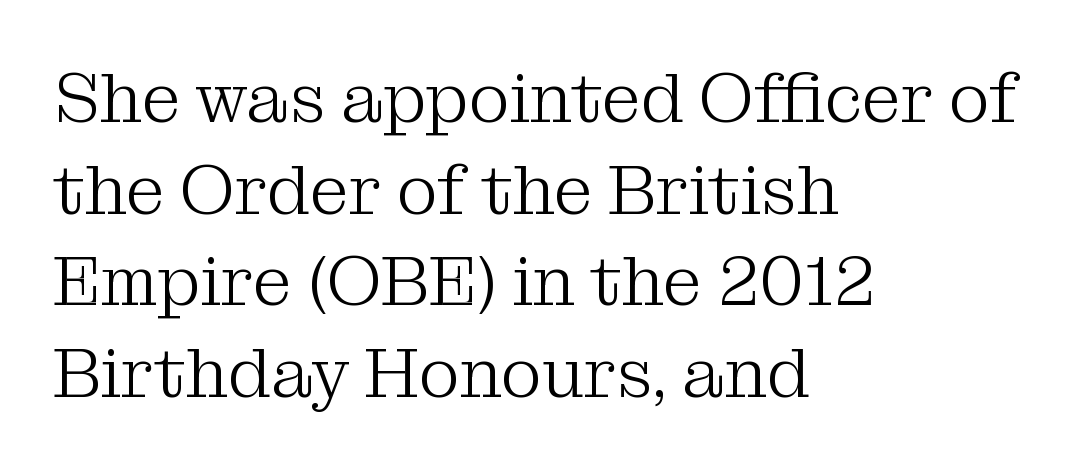
The image shows 70 px light serif type, upright; set left-aligned, normal line spacing (1.31x), normal letter spacing, not underlined; medium stroke contrast and a medium x-height.
